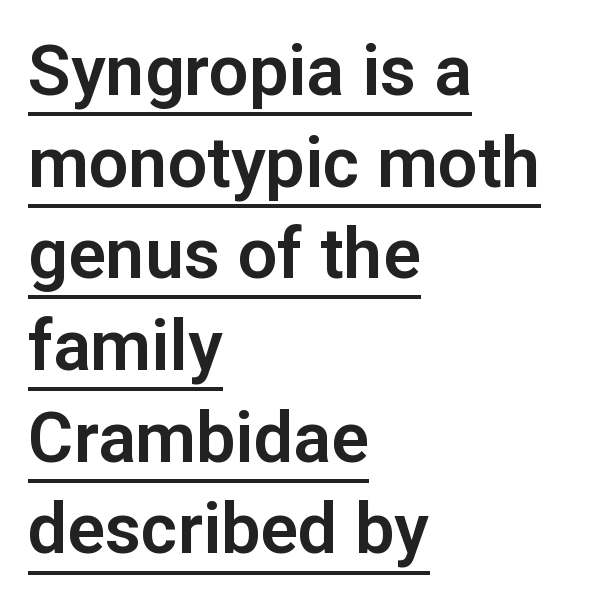
{"serif": "no", "italic": "no", "width": "normal", "stroke_contrast": "low", "x_height": "medium", "monospaced": "no", "underline": "yes", "align": "left", "line_spacing": "normal", "line_spacing_ratio": 1.31, "letter_spacing": "normal", "letter_spacing_em": 0.0, "glyph_px": 70}
